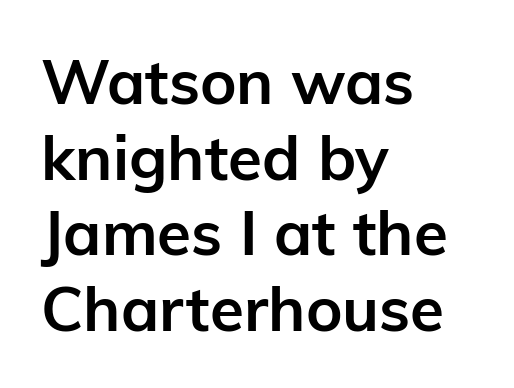
{"serif": "no", "italic": "no", "bold": "yes", "weight": "semibold", "width": "normal", "stroke_contrast": "low", "x_height": "medium", "monospaced": "no", "underline": "no", "align": "left", "line_spacing_ratio": 1.22, "letter_spacing": "normal", "letter_spacing_em": 0.0, "glyph_px": 62}
